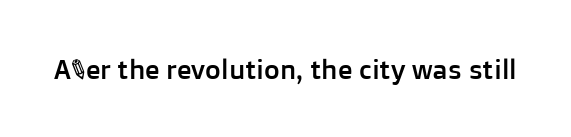
Q: Is the text italic (slanted)? A: No, it is upright.
Q: Is the text underlined? A: No.
Q: Is the spacing between letters normal or unusually wide? A: Normal.
